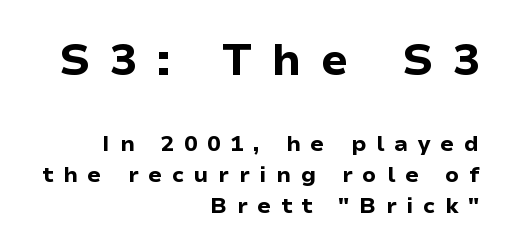
{"serif": "no", "italic": "no", "bold": "yes", "weight": "bold", "width": "normal", "stroke_contrast": "low", "x_height": "medium", "monospaced": "no", "underline": "no", "align": "right", "line_spacing": "normal", "line_spacing_ratio": 1.42, "letter_spacing": "wide", "letter_spacing_em": 0.44, "larger_block": "first", "size_ratio": 2.0, "glyph_px": 44}
